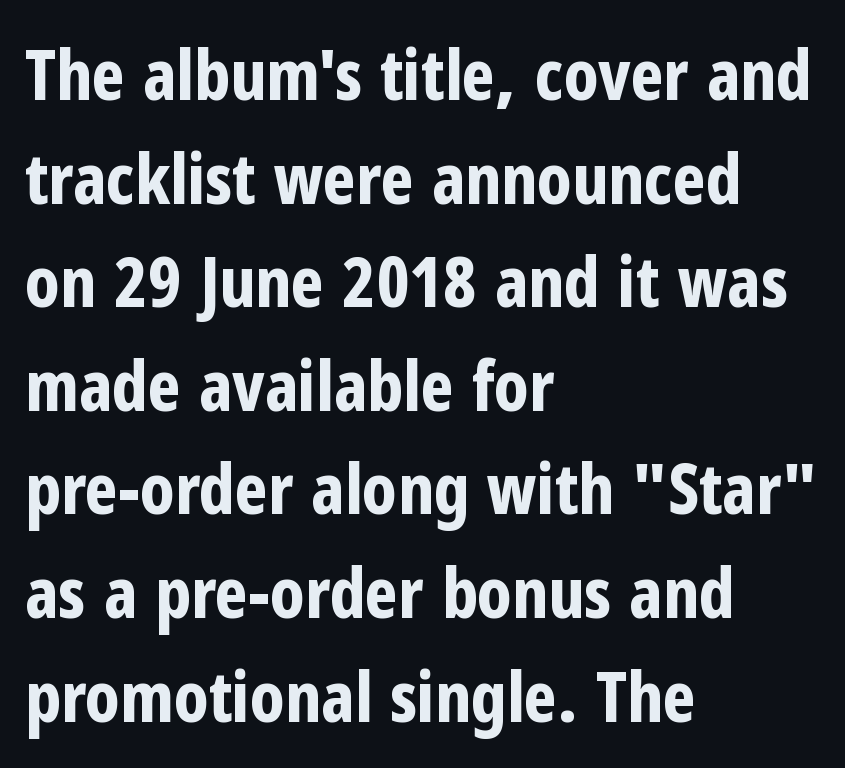
The image shows 70 px bold, condensed sans-serif type, upright; set left-aligned, normal line spacing (1.48x), normal letter spacing, not underlined; low stroke contrast and a medium x-height.
